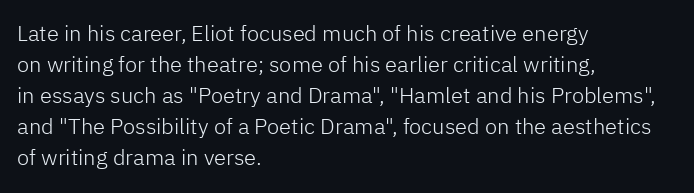
The image shows 22 px text type, upright; set left-aligned, normal line spacing (1.41x), normal letter spacing, not underlined.
